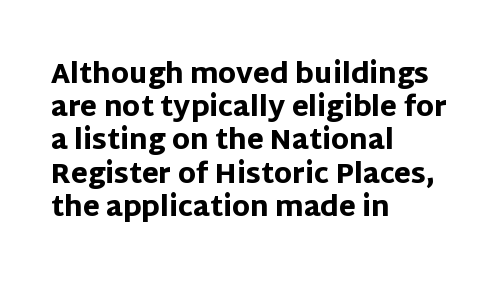
The image shows 27 px bold type, upright; set left-aligned, line spacing 1.23x, normal letter spacing, not underlined.
